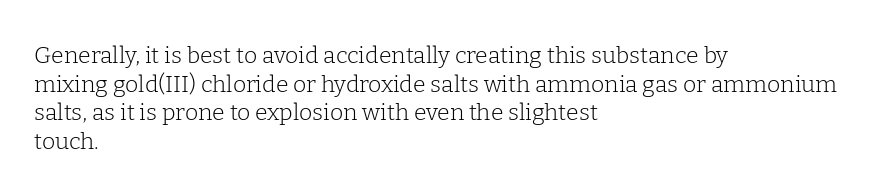
{"italic": "no", "bold": "no", "underline": "no", "align": "left", "line_spacing": "normal", "line_spacing_ratio": 1.25, "letter_spacing": "normal", "letter_spacing_em": 0.0, "glyph_px": 23}
